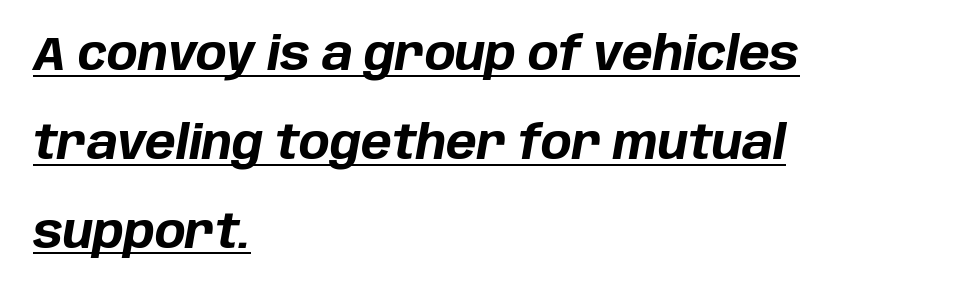
Q: Is the text bold? A: Yes.
Q: Is the text italic (slanted)? A: Yes, it leans right by about 10 degrees.
Q: Is the text underlined? A: Yes.
Q: How is the paragraph aligned? A: Left-aligned.
Q: Is the spacing between letters normal or unusually wide? A: Normal.
Q: Is the spacing between lines tight, normal or loose? A: Loose.
Q: Width (condensed, normal, or wide)? A: Normal.
Q: Stroke contrast? A: Low.
Q: x-height? A: Large.
Q: Monospaced? A: No.
